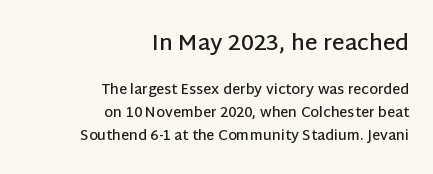
Q: Is the text bold? A: Semi-bold.
Q: Is the text italic (slanted)? A: No, it is upright.
Q: Is the text underlined? A: No.
Q: How is the paragraph aligned? A: Right-aligned.
Q: Is the spacing between letters normal or unusually wide? A: Normal.
Q: Is the spacing between lines tight, normal or loose? A: Normal.
Q: Which block of text is set in a larger size, the first (top) or the second (bottom)? A: The first (top) one.
